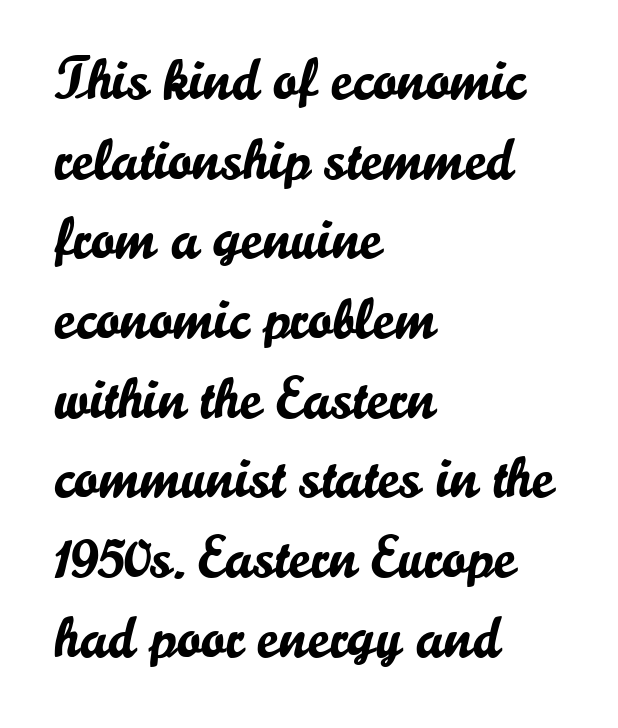
The image shows 59 px sans-serif type; set left-aligned, normal line spacing (1.35x), normal letter spacing, not underlined; low stroke contrast and a small x-height.
